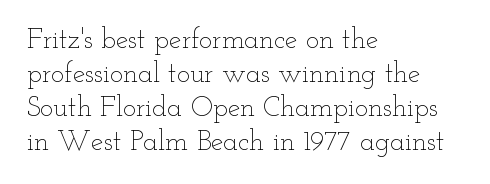
Q: Is the text bold? A: No.
Q: Is the text italic (slanted)? A: No, it is upright.
Q: Is the text underlined? A: No.
Q: How is the paragraph aligned? A: Left-aligned.
Q: Is the spacing between letters normal or unusually wide? A: Normal.
Q: Width (condensed, normal, or wide)? A: Wide.
Q: Stroke contrast? A: Low.
Q: x-height? A: Small.
Q: Monospaced? A: No.
